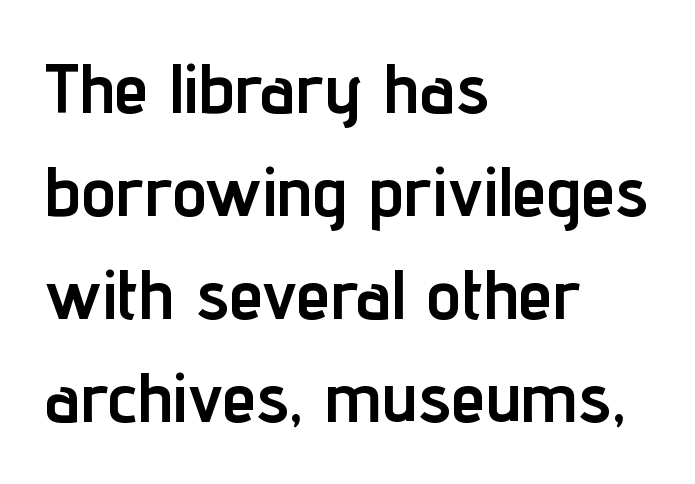
{"serif": "no", "italic": "no", "bold": "yes", "weight": "semibold", "width": "condensed", "stroke_contrast": "low", "x_height": "medium", "monospaced": "no", "underline": "no", "align": "left", "line_spacing": "normal", "line_spacing_ratio": 1.47, "letter_spacing": "normal", "letter_spacing_em": 0.0, "glyph_px": 70}
